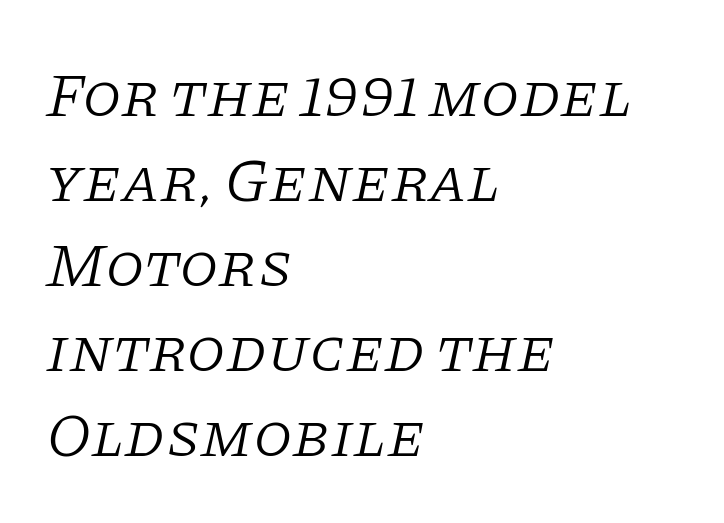
The letterforms sit at book weight or below. Italic? Definitely — the glyphs are oblique. Evenly set lines give the paragraph a standard silhouette. In CSS terms this would be text-align: left.
